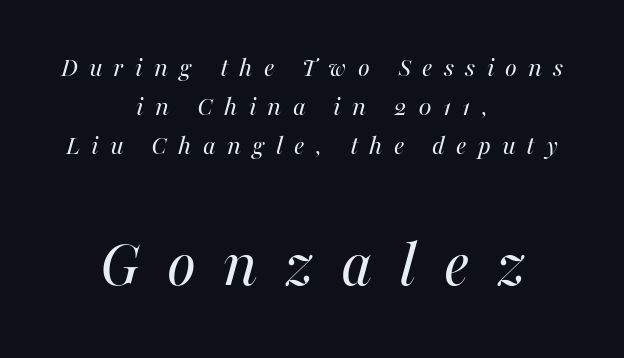
The image shows 69 px regular-weight type, italic (leaning right); set centered, normal line spacing (1.39x), unusually wide letter spacing (+0.4 em), not underlined; the second (bottom) block is 2.46x larger; medium stroke contrast and a medium x-height.
